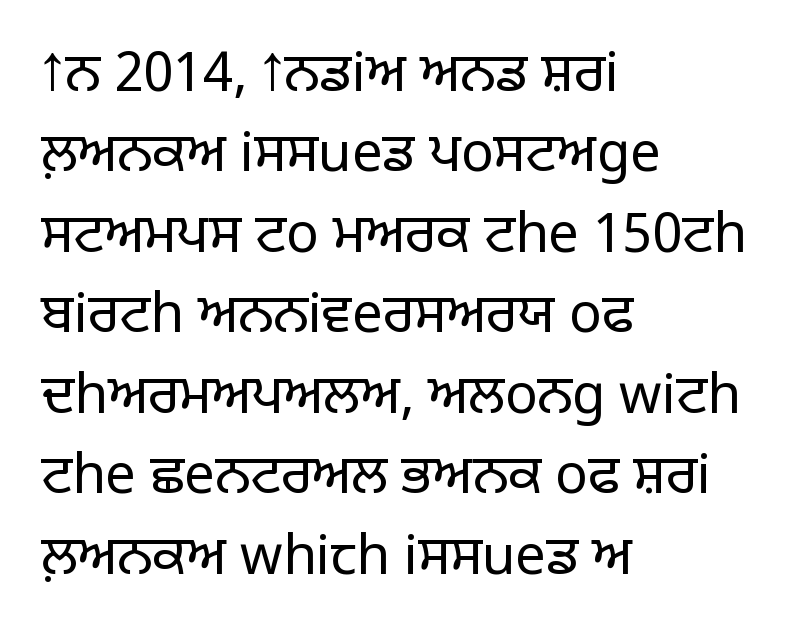
The image shows 54 px light sans-serif type, upright; set left-aligned, normal line spacing (1.49x), normal letter spacing, not underlined; low stroke contrast and a large x-height.
